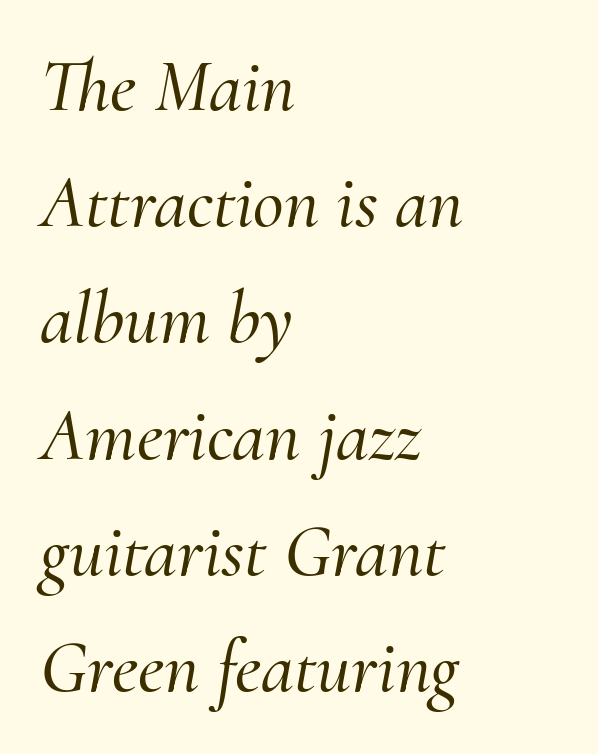
A bare baseline throughout the passage. Vertically, the passage feels balanced, rows spaced as you'd expect. A typesetter would mark this as italic. These lines are composed in type with serifs. The passage shown has conventional tracking throughout. Each letter keeps its own natural width here, so spacing adapts to shape.
